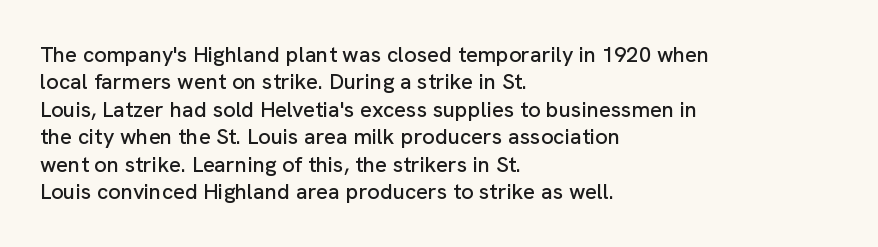
Letter spacing: default. Words float on clear page, feet unadorned. Every stem runs plumb, perpendicular to the baseline. Is there much room between lines? A standard amount, neither cramped nor airy. Reading down the block, your eye returns to a fixed left position each line.
